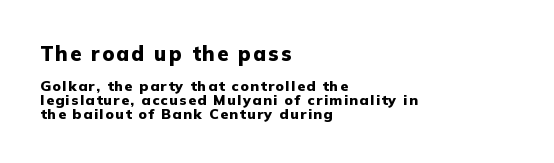
The image shows 20 px bold type, upright; set left-aligned, tight line spacing (0.99x), not underlined; the first (top) block is 1.43x larger.
